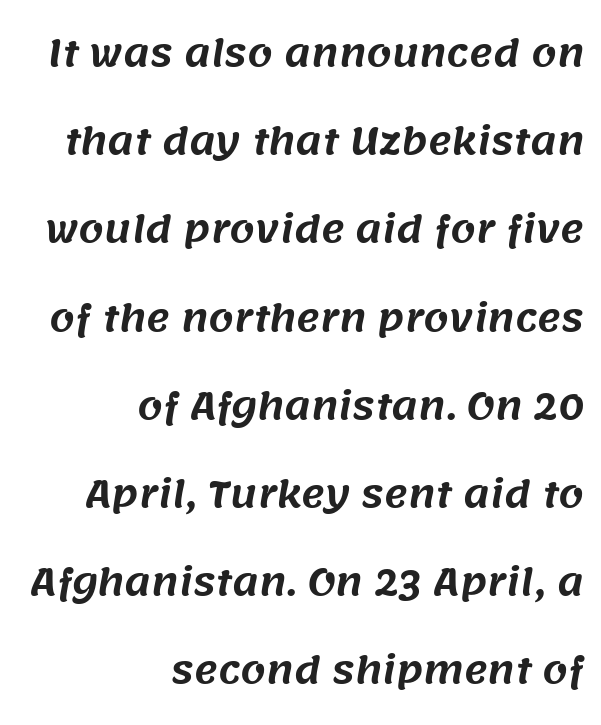
Q: Is the typeface a serif or a sans-serif typeface? A: Sans-serif.
Q: Is the text underlined? A: No.
Q: How is the paragraph aligned? A: Right-aligned.
Q: Is the spacing between letters normal or unusually wide? A: Normal.
Q: Is the spacing between lines tight, normal or loose? A: Loose.
Q: Width (condensed, normal, or wide)? A: Normal.
Q: Stroke contrast? A: Medium.
Q: x-height? A: Large.
Q: Monospaced? A: No.
